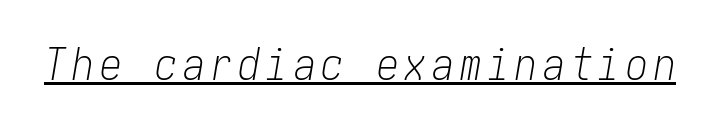
The image shows 44 px light, condensed type, italic (leaning right); set underlined; low stroke contrast and a medium x-height.
